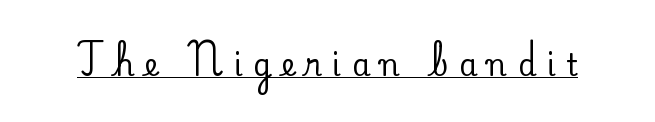
{"serif": "yes", "italic": "no", "width": "normal", "stroke_contrast": "low", "x_height": "small", "monospaced": "no", "underline": "yes", "letter_spacing": "wide", "letter_spacing_em": 0.34, "glyph_px": 30}
